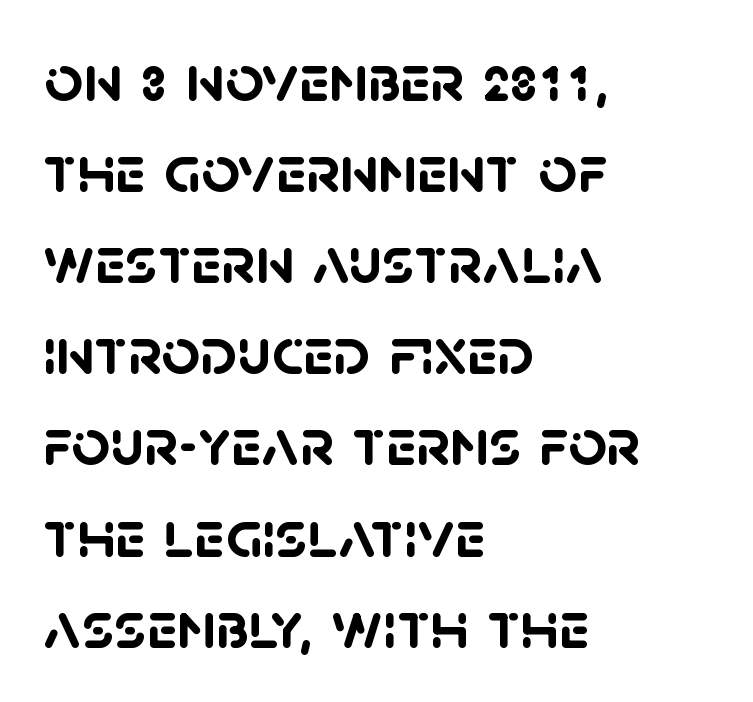
{"serif": "no", "bold": "yes", "weight": "semibold", "width": "normal", "stroke_contrast": "low", "x_height": "large", "monospaced": "no", "underline": "no", "align": "left", "line_spacing": "normal", "line_spacing_ratio": 1.34, "letter_spacing": "normal", "letter_spacing_em": 0.0, "glyph_px": 68}
